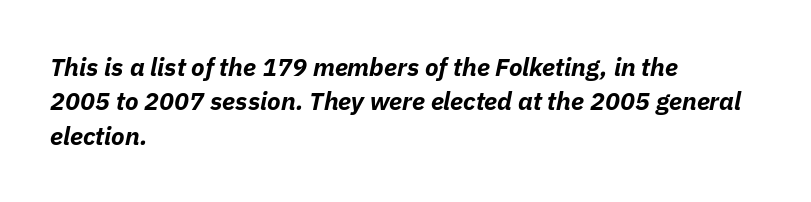
Nobody touched the tracking dial on this one. Line beginnings align vertically; line endings do not. Vertically, the passage feels balanced, rows spaced as you'd expect. The baseline area is clear. You can tell it's italic because the verticals aren't actually vertical. Summary of weight: heavy, a full bold.
